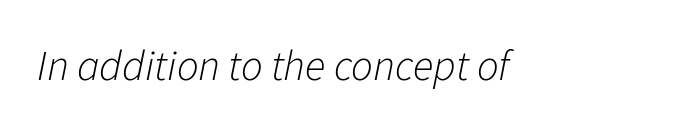
The image shows 43 px light type, italic (leaning right); set normal letter spacing, not underlined; low stroke contrast and a medium x-height.
